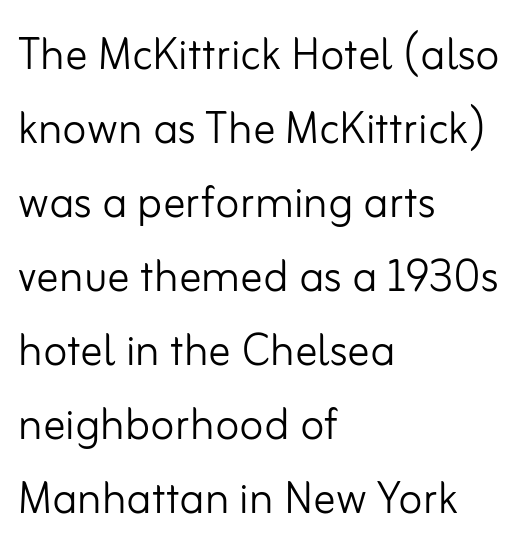
Beneath every word, the page is bare. Nobody touched the tracking dial on this one. In terms of letterform style, serifs are entirely absent. The letters advance in unequal steps, a hallmark of proportional type. The strokes carry an ordinary text weight at most.
